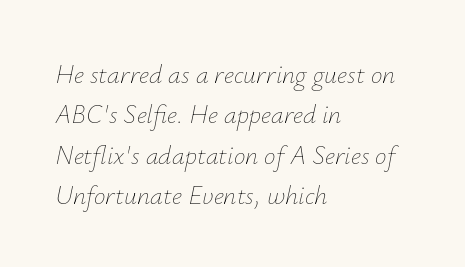
{"italic": "yes", "lean": "right", "slant_degrees": 12, "bold": "no", "underline": "no", "align": "left", "line_spacing": "normal", "line_spacing_ratio": 1.55, "letter_spacing": "normal", "letter_spacing_em": 0.0, "glyph_px": 26}
